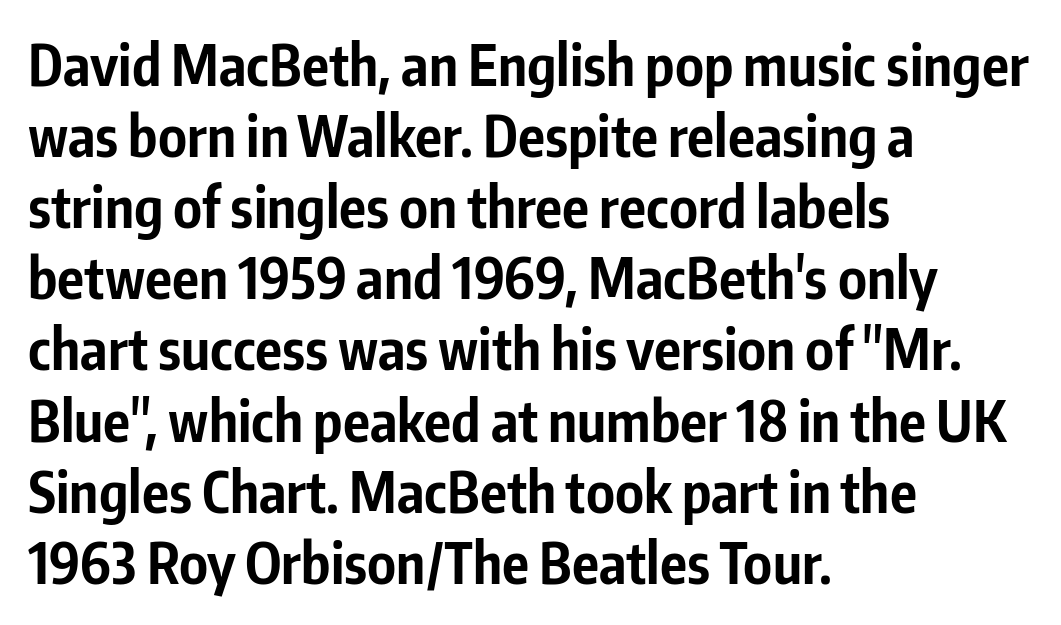
The image shows 56 px bold, condensed sans-serif type, upright; set left-aligned, normal line spacing (1.27x), normal letter spacing, not underlined; low stroke contrast and a medium x-height.
